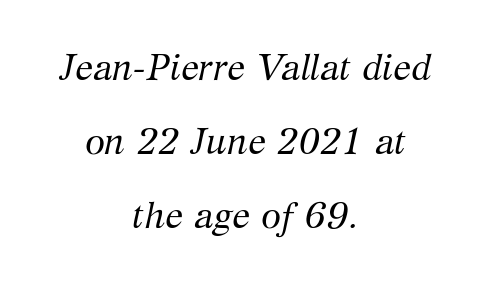
Q: Is the text bold? A: No.
Q: Is the text italic (slanted)? A: Yes, it leans right by about 12 degrees.
Q: Is the typeface a serif or a sans-serif typeface? A: Serif.
Q: Is the text underlined? A: No.
Q: How is the paragraph aligned? A: Centered.
Q: Is the spacing between letters normal or unusually wide? A: Normal.
Q: Is the spacing between lines tight, normal or loose? A: Loose.
Q: Width (condensed, normal, or wide)? A: Normal.
Q: Stroke contrast? A: Medium.
Q: x-height? A: Medium.
Q: Monospaced? A: No.
